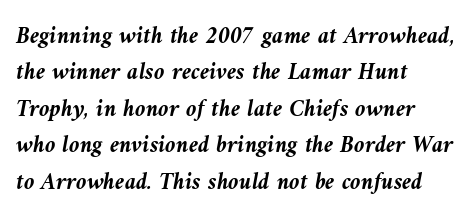
The image shows 24 px bold type, italic (leaning left); set left-aligned, normal line spacing (1.52x), normal letter spacing, not underlined.
